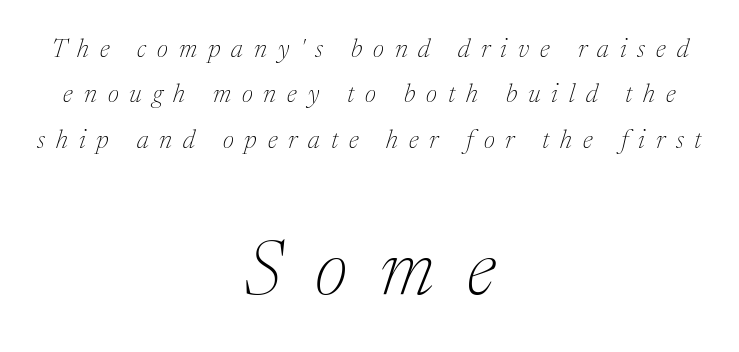
Q: Is the text bold? A: No.
Q: Is the text italic (slanted)? A: Yes, it leans right by about 17 degrees.
Q: Is the typeface a serif or a sans-serif typeface? A: Serif.
Q: Is the text underlined? A: No.
Q: How is the paragraph aligned? A: Centered.
Q: Is the spacing between letters normal or unusually wide? A: Unusually wide.
Q: Which block of text is set in a larger size, the first (top) or the second (bottom)? A: The second (bottom) one.
Q: Width (condensed, normal, or wide)? A: Normal.
Q: Stroke contrast? A: Medium.
Q: x-height? A: Medium.
Q: Monospaced? A: No.
